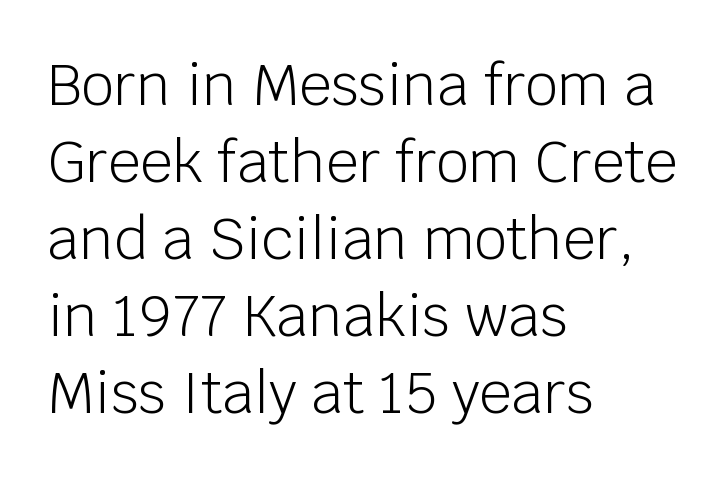
The image shows 57 px light sans-serif type, upright; set left-aligned, normal line spacing (1.35x), normal letter spacing, not underlined; low stroke contrast and a large x-height.
